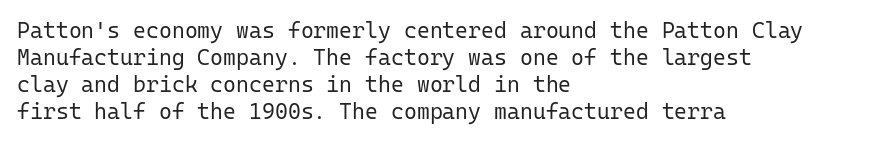
Beneath every word, the page is bare. The lettering holds an erect, upright posture throughout. Caption: face not bold, strokes unweighted. The gaps between neighbouring characters are ordinary and unremarkable.
